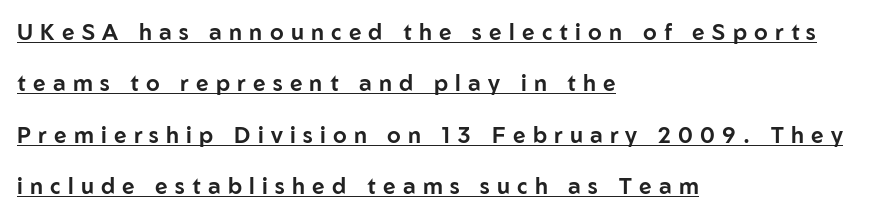
The image shows 22 px text type, upright; set left-aligned, loose line spacing (2.34x), unusually wide letter spacing (+0.33 em), underlined.
